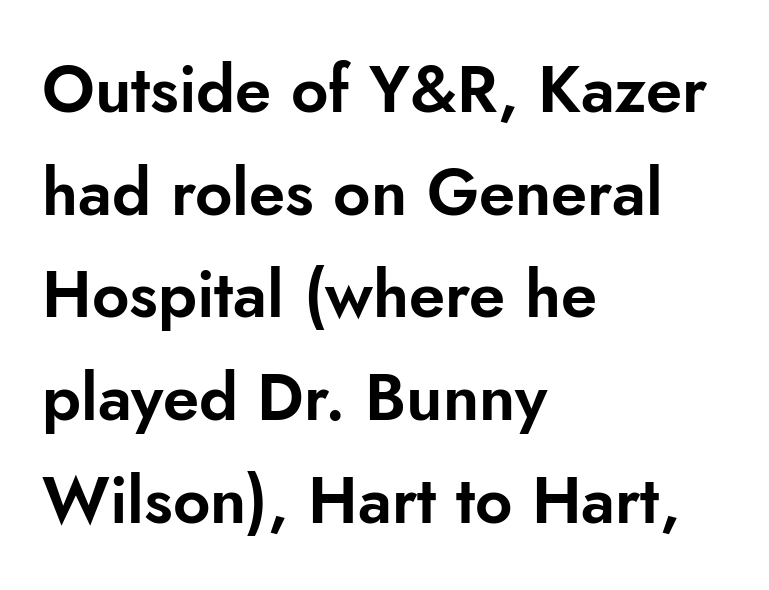
The image shows 65 px sans-serif type, upright; set left-aligned, normal line spacing (1.58x), normal letter spacing, not underlined; low stroke contrast and a small x-height.
